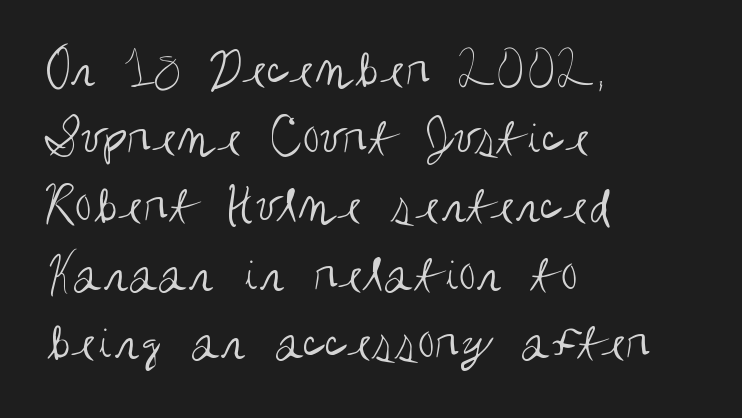
{"serif": "no", "bold": "no", "weight": "regular", "width": "condensed", "stroke_contrast": "medium", "x_height": "large", "monospaced": "no", "underline": "no", "align": "left", "line_spacing_ratio": 1.24, "letter_spacing": "normal", "letter_spacing_em": 0.0, "glyph_px": 55}
